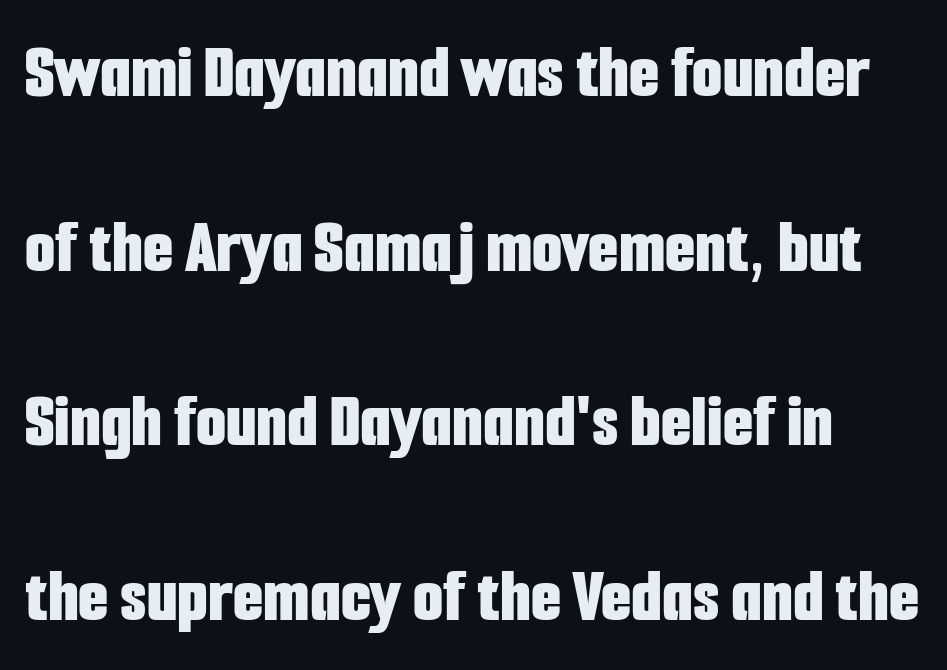
Notice how thick the strokes are: this is what a full bold looks like. Rule under the text: the space is simply empty. This rendering employs a face without finishing strokes, i.e., a sans-serif. If you drew a line through each stem, it would be perfectly vertical. Nothing unusual about the tracking: characters are spaced as the font intends.
